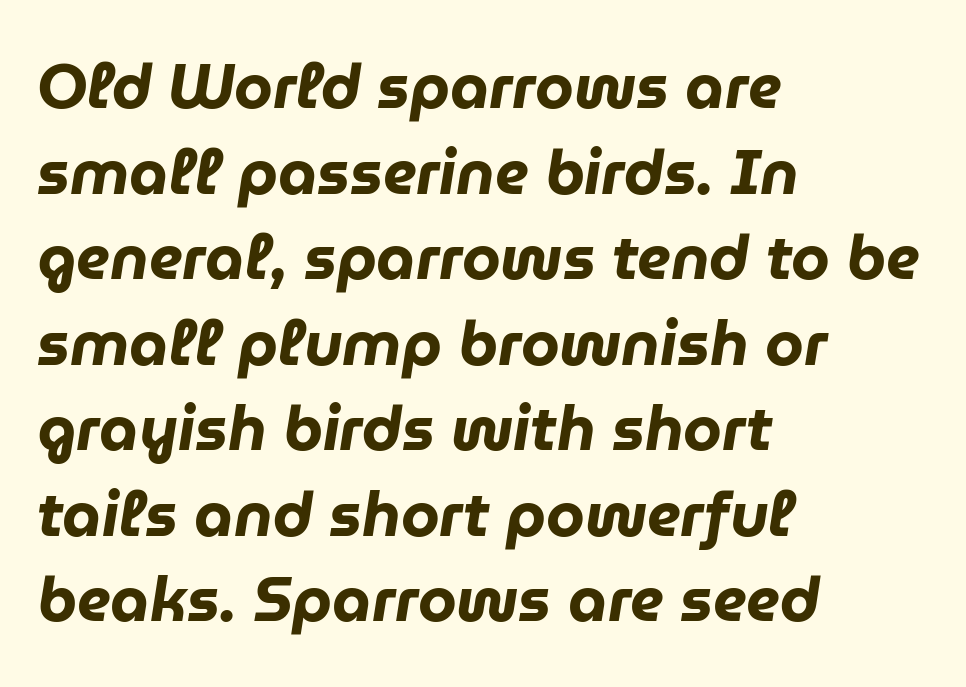
Q: Is the text bold? A: Yes.
Q: Is the text italic (slanted)? A: Yes, it leans right by about 9 degrees.
Q: Is the text underlined? A: No.
Q: How is the paragraph aligned? A: Left-aligned.
Q: Is the spacing between letters normal or unusually wide? A: Normal.
Q: Is the spacing between lines tight, normal or loose? A: Normal.
Q: Width (condensed, normal, or wide)? A: Normal.
Q: Stroke contrast? A: Low.
Q: x-height? A: Medium.
Q: Monospaced? A: No.
